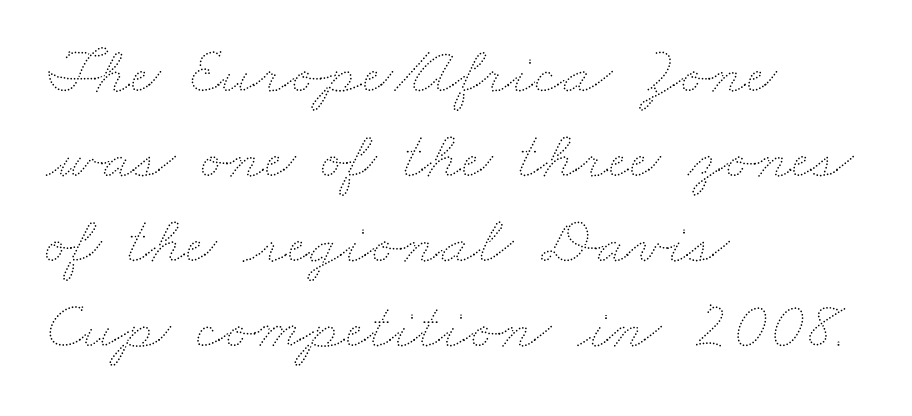
{"bold": "no", "weight": "thin", "width": "wide", "stroke_contrast": "medium", "x_height": "small", "monospaced": "no", "underline": "no", "align": "left", "line_spacing": "normal", "line_spacing_ratio": 1.27, "letter_spacing": "normal", "letter_spacing_em": 0.0, "glyph_px": 67}
